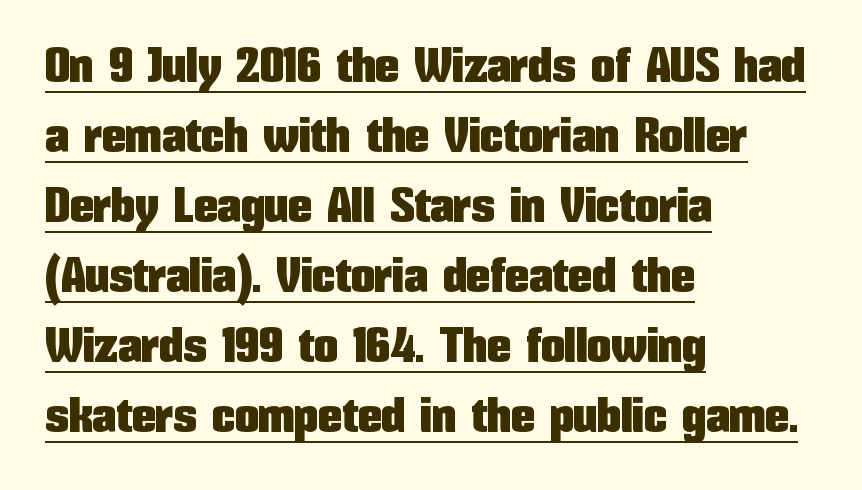
Q: Is the text italic (slanted)? A: No, it is upright.
Q: Is the typeface a serif or a sans-serif typeface? A: Sans-serif.
Q: Is the text underlined? A: Yes.
Q: How is the paragraph aligned? A: Left-aligned.
Q: Is the spacing between letters normal or unusually wide? A: Normal.
Q: Is the spacing between lines tight, normal or loose? A: Normal.
Q: Width (condensed, normal, or wide)? A: Condensed.
Q: Stroke contrast? A: Low.
Q: x-height? A: Medium.
Q: Monospaced? A: No.
